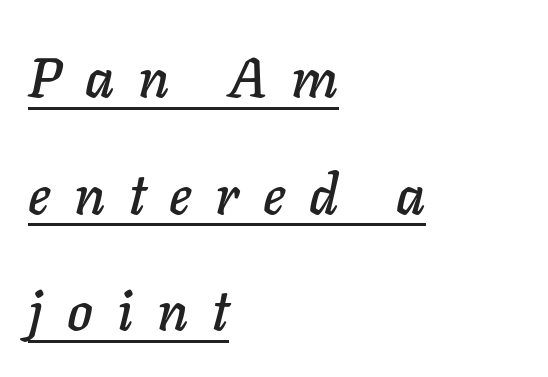
Q: Is the text italic (slanted)? A: Yes, it leans right by about 11 degrees.
Q: Is the text underlined? A: Yes.
Q: How is the paragraph aligned? A: Left-aligned.
Q: Is the spacing between letters normal or unusually wide? A: Unusually wide.
Q: Is the spacing between lines tight, normal or loose? A: Loose.
Q: Width (condensed, normal, or wide)? A: Normal.
Q: Stroke contrast? A: Low.
Q: x-height? A: Medium.
Q: Monospaced? A: No.
